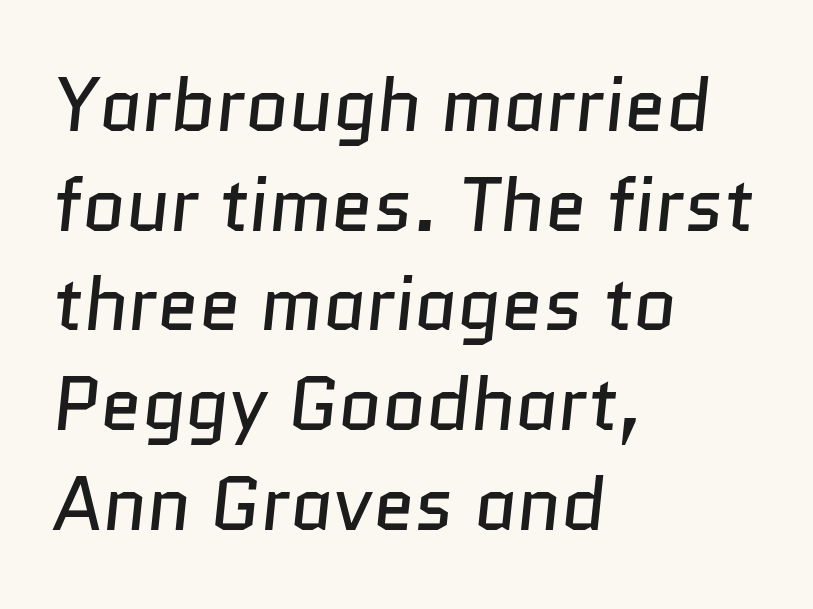
{"serif": "no", "bold": "no", "weight": "regular", "width": "normal", "stroke_contrast": "low", "x_height": "medium", "monospaced": "no", "underline": "no", "align": "left", "line_spacing": "normal", "line_spacing_ratio": 1.33, "letter_spacing": "normal", "letter_spacing_em": 0.0, "glyph_px": 75}
